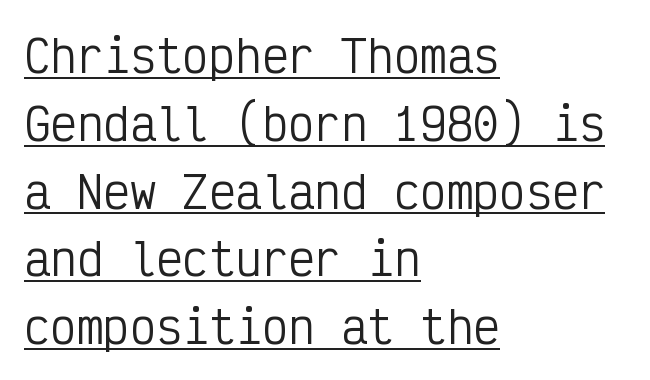
The image shows 44 px regular-weight, condensed sans-serif type, upright, monospaced; set left-aligned, normal line spacing (1.54x), normal letter spacing, underlined; low stroke contrast and a medium x-height.
